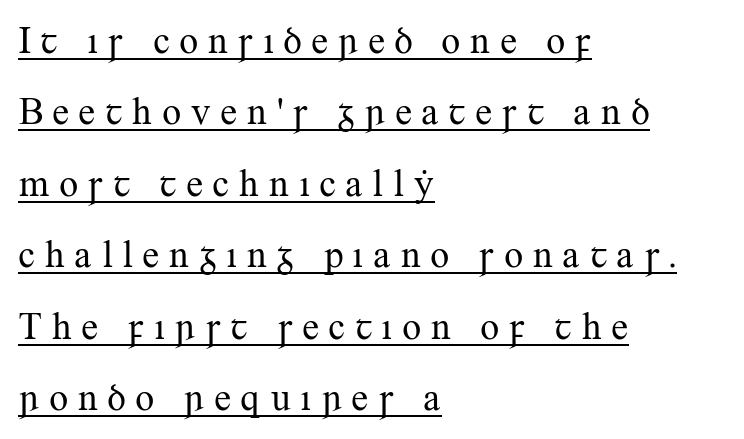
These lines are composed in type with serifs. Upright lettering throughout. Does extra space separate the letters? Yes, quite a lot of it. Weight: in the light-to-regular range.
